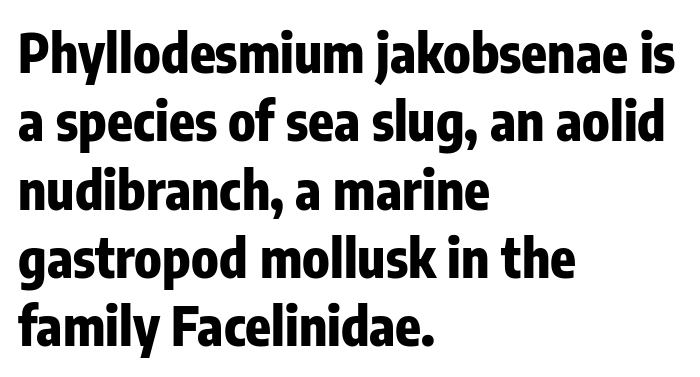
Look at the stroke-to-counter ratio: heavy, a bold. Baseline-to-baseline distance is the conventional proportion of letter height. Horizontally, the lines are justified to the leading edge only. Think of a printed novel: that variable character pitch is what you see here. The lettering stays uniformly vertical, giving the passage a roman look.
